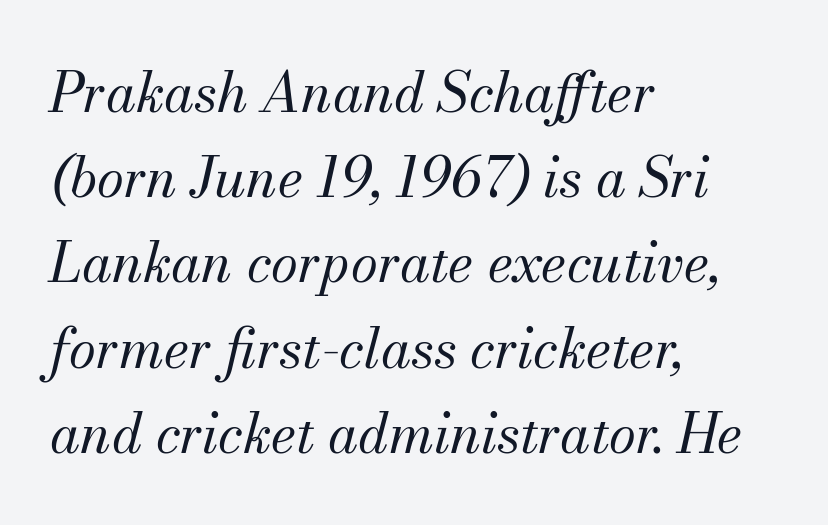
The image shows 55 px regular-weight serif type, italic (leaning right); set left-aligned, normal line spacing (1.55x), normal letter spacing, not underlined; medium stroke contrast and a small x-height.
